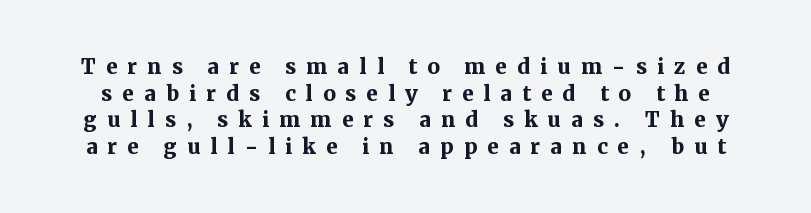
This sample trades vertical openness for compactness between lines. Is this a fixed-width face? No — the glyphs have proportional, varying widths. Every letter is thick-stroked: bold, no question. Characters follow at a spacing far wider than the type designer built in.
